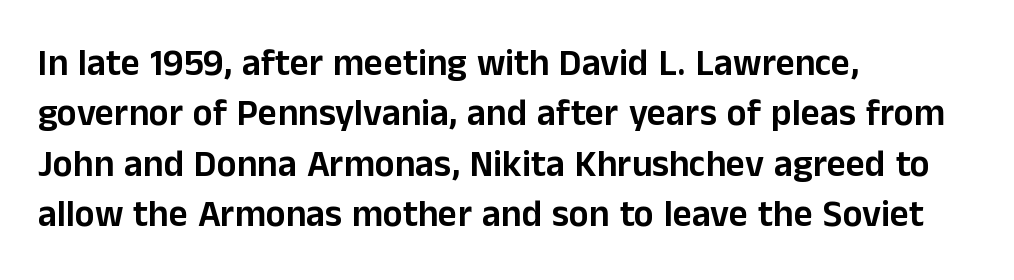
Each letter keeps its own natural width here, so spacing adapts to shape. The block of text has a typical density, with ordinary space between rows. A roman cut, with each character standing at attention. Beneath every word, the page is bare. These lines are composed in type without serifs. Inter-character spacing is left at the font's built-in metrics.
